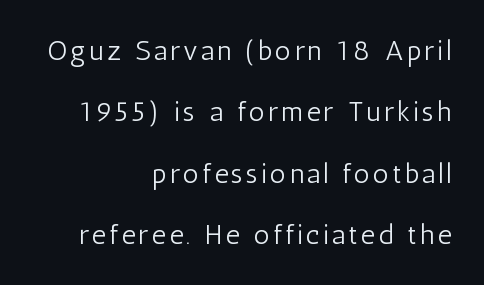
Unlike a traditional serif, this face leaves its strokes unadorned. A clean baseline with only descenders dipping below it. Do the letters lean? They stand straight. The lines are quadded right. The rendering uses a large line-height, opening up the rows.
